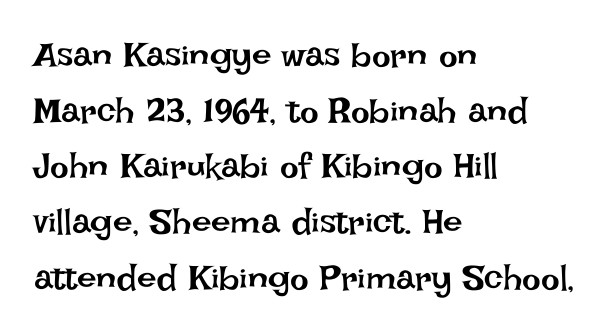
You could call the tracking neutral — neither tight nor loose. What's the leading like? Ordinary, nothing unusual. A light-to-regular cut is what we see here. Where is the straight margin? On the left.
